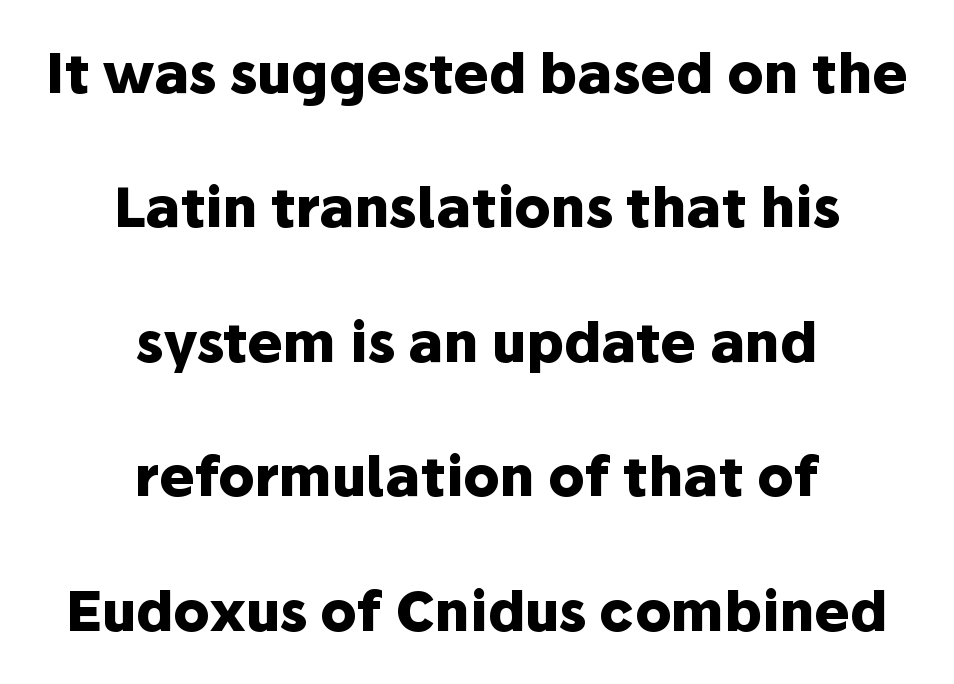
{"serif": "no", "italic": "no", "bold": "yes", "weight": "heavy", "width": "normal", "stroke_contrast": "low", "x_height": "medium", "monospaced": "no", "underline": "no", "align": "center", "line_spacing": "loose", "line_spacing_ratio": 2.49, "letter_spacing": "normal", "letter_spacing_em": 0.0, "glyph_px": 54}
